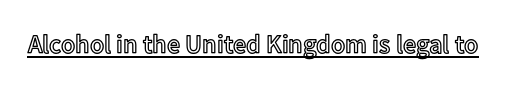
{"italic": "no", "underline": "yes", "letter_spacing": "normal", "letter_spacing_em": 0.0, "glyph_px": 26}
